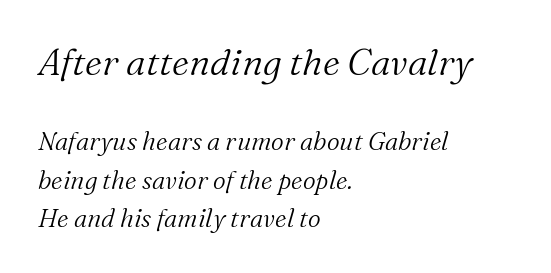
Q: Is the text bold? A: No.
Q: Is the text italic (slanted)? A: Yes, it leans right by about 16 degrees.
Q: Is the typeface a serif or a sans-serif typeface? A: Serif.
Q: Is the text underlined? A: No.
Q: How is the paragraph aligned? A: Left-aligned.
Q: Is the spacing between letters normal or unusually wide? A: Normal.
Q: Is the spacing between lines tight, normal or loose? A: Normal.
Q: Which block of text is set in a larger size, the first (top) or the second (bottom)? A: The first (top) one.
Q: Width (condensed, normal, or wide)? A: Normal.
Q: Stroke contrast? A: Medium.
Q: x-height? A: Medium.
Q: Monospaced? A: No.
